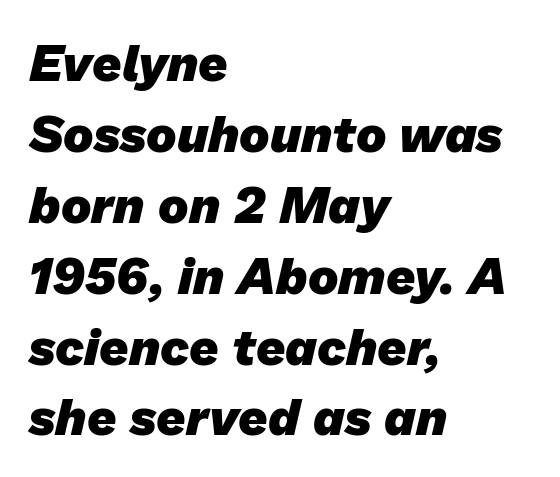
Q: Is the text bold? A: Yes.
Q: Is the typeface a serif or a sans-serif typeface? A: Sans-serif.
Q: Is the text underlined? A: No.
Q: How is the paragraph aligned? A: Left-aligned.
Q: Is the spacing between letters normal or unusually wide? A: Normal.
Q: Is the spacing between lines tight, normal or loose? A: Normal.
Q: Width (condensed, normal, or wide)? A: Normal.
Q: Stroke contrast? A: Low.
Q: x-height? A: Medium.
Q: Monospaced? A: No.
